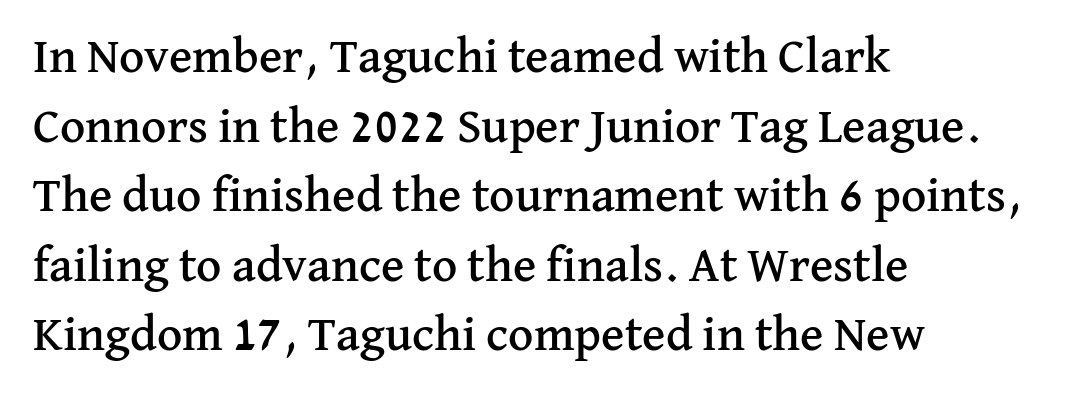
Q: Is the text italic (slanted)? A: No, it is upright.
Q: Is the typeface a serif or a sans-serif typeface? A: Serif.
Q: Is the text underlined? A: No.
Q: How is the paragraph aligned? A: Left-aligned.
Q: Is the spacing between letters normal or unusually wide? A: Normal.
Q: Is the spacing between lines tight, normal or loose? A: Normal.
Q: Width (condensed, normal, or wide)? A: Normal.
Q: Stroke contrast? A: Medium.
Q: x-height? A: Medium.
Q: Monospaced? A: No.
